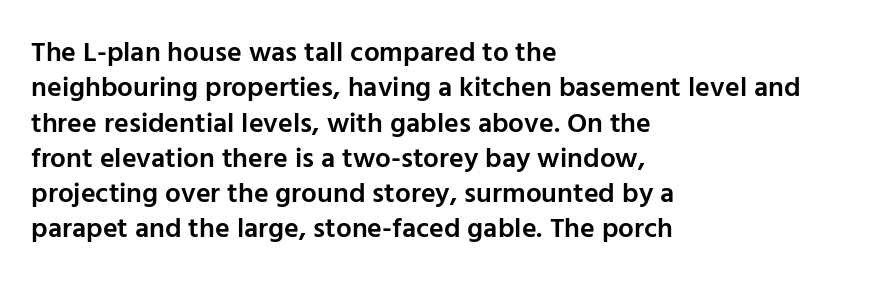
{"serif": "no", "italic": "no", "bold": "semi", "weight": "semibold", "width": "normal", "stroke_contrast": "low", "x_height": "medium", "monospaced": "no", "underline": "no", "align": "left", "line_spacing": "normal", "line_spacing_ratio": 1.26, "letter_spacing": "normal", "letter_spacing_em": 0.0, "glyph_px": 28}
